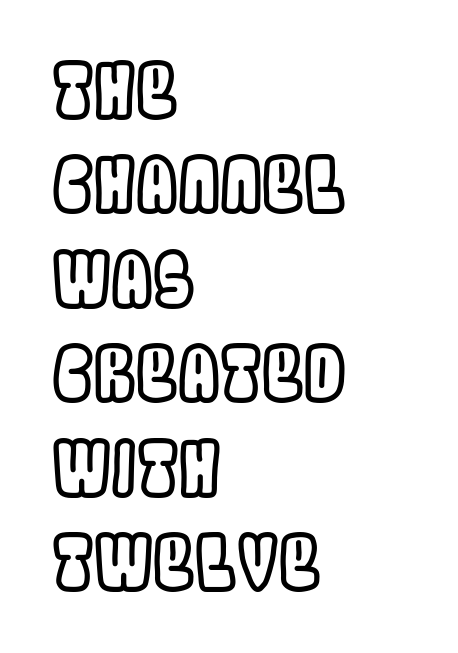
Character widths vary here, with narrow letters taking less room than wide ones. Does the lettering tilt? It doesn't — this is upright. The strip under each line holds only bare page. Regular leading. Typeset ragged right — the left edge is the straight one.
